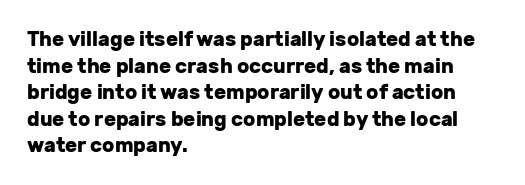
{"italic": "no", "bold": "yes", "underline": "no", "align": "left", "line_spacing": "normal", "line_spacing_ratio": 1.33, "letter_spacing": "normal", "letter_spacing_em": 0.0, "glyph_px": 20}
